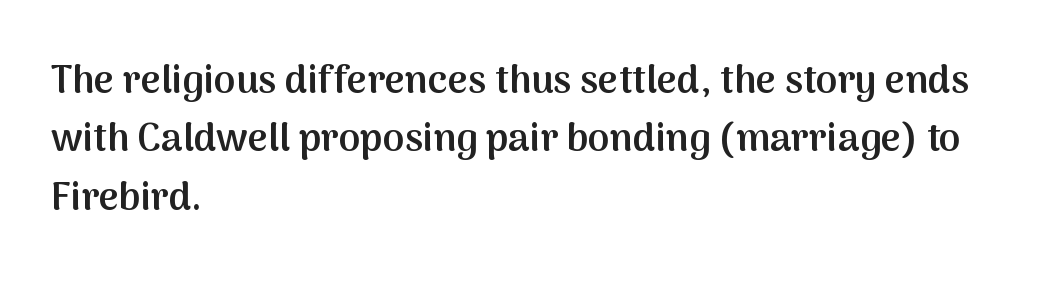
Underlining? Definitely not there. Stroke terminals: plain, sans-serif. Students, this is semibold: more ink than regular, less than bold. The letters sit at their default tracking, neither squeezed nor spread. The typography opts for an upright posture over an oblique one. A student would call this left alignment; a typographer would say flush left, rag right.
